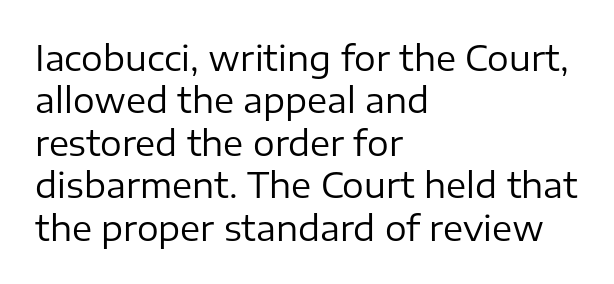
The image shows 34 px regular-weight sans-serif type, upright; set left-aligned, normal line spacing (1.25x), normal letter spacing, not underlined; low stroke contrast and a medium x-height.
